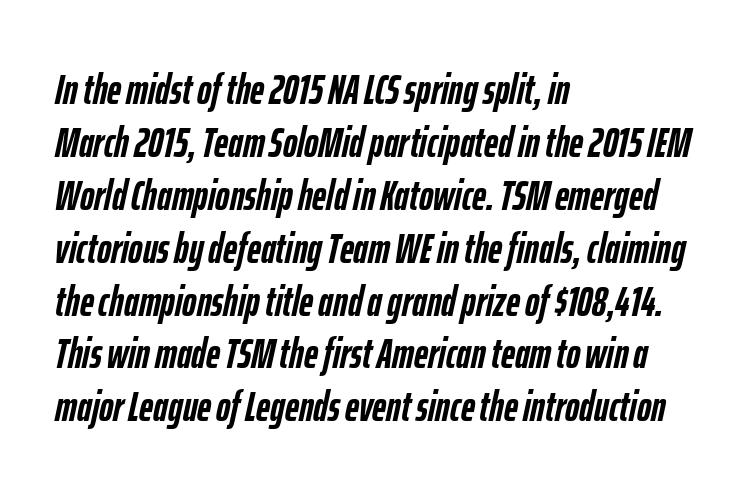
Q: Is the text bold? A: Yes.
Q: Is the text italic (slanted)? A: Yes, it leans right by about 12 degrees.
Q: Is the text underlined? A: No.
Q: How is the paragraph aligned? A: Left-aligned.
Q: Is the spacing between letters normal or unusually wide? A: Normal.
Q: Width (condensed, normal, or wide)? A: Condensed.
Q: Stroke contrast? A: Low.
Q: x-height? A: Medium.
Q: Monospaced? A: No.
